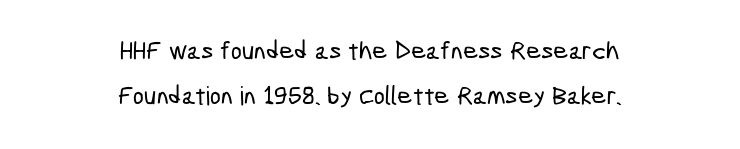
{"underline": "no", "align": "center", "line_spacing_ratio": 1.74, "letter_spacing": "normal", "letter_spacing_em": 0.0, "glyph_px": 26}
